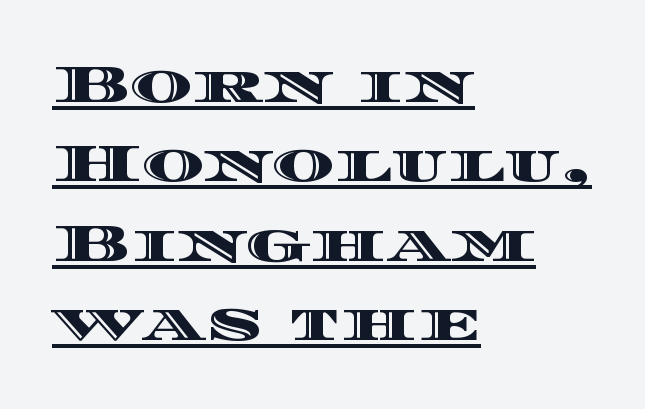
The image shows 53 px wide type, upright; set left-aligned, normal line spacing (1.5x), normal letter spacing, underlined; a large x-height.
